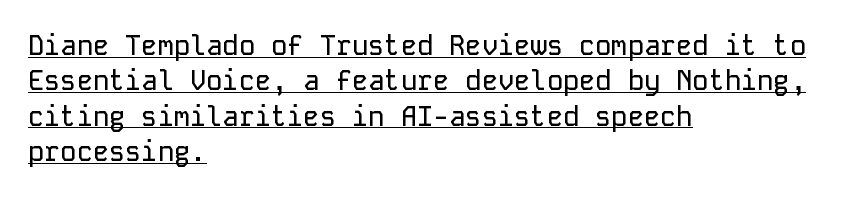
Q: Is the text italic (slanted)? A: No, it is upright.
Q: Is the text underlined? A: Yes.
Q: How is the paragraph aligned? A: Left-aligned.
Q: Is the spacing between letters normal or unusually wide? A: Normal.
Q: Is the spacing between lines tight, normal or loose? A: Normal.
